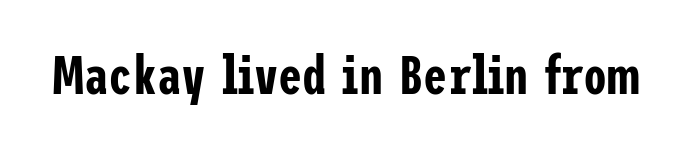
Q: Is the text italic (slanted)? A: No, it is upright.
Q: Is the typeface a serif or a sans-serif typeface? A: Sans-serif.
Q: Is the text underlined? A: No.
Q: Is the spacing between letters normal or unusually wide? A: Normal.
Q: Width (condensed, normal, or wide)? A: Condensed.
Q: Stroke contrast? A: Low.
Q: x-height? A: Medium.
